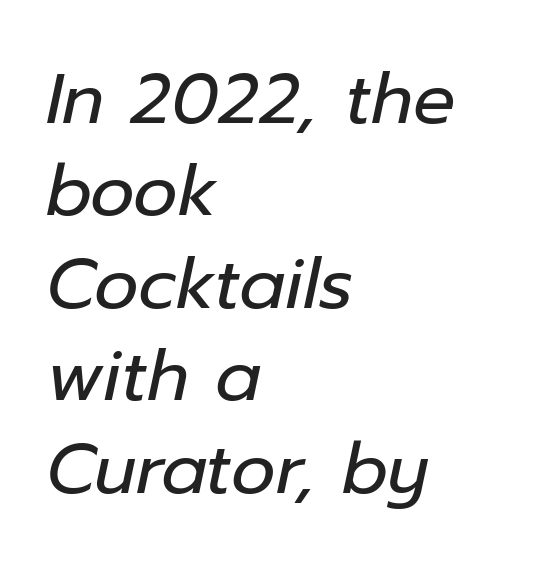
{"italic": "yes", "lean": "right", "slant_degrees": 12, "bold": "no", "weight": "regular", "width": "normal", "stroke_contrast": "low", "x_height": "medium", "monospaced": "no", "underline": "no", "align": "left", "line_spacing": "normal", "line_spacing_ratio": 1.32, "letter_spacing": "normal", "letter_spacing_em": 0.0, "glyph_px": 70}
